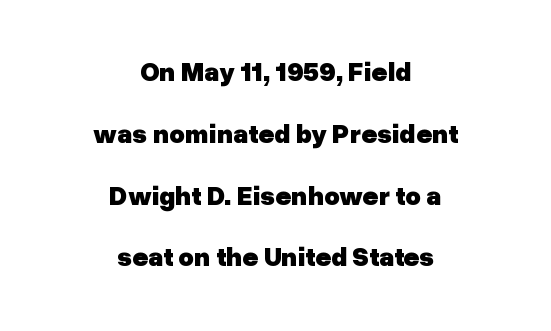
Q: Is the text bold? A: Yes.
Q: Is the text italic (slanted)? A: No, it is upright.
Q: Is the text underlined? A: No.
Q: How is the paragraph aligned? A: Centered.
Q: Is the spacing between letters normal or unusually wide? A: Normal.
Q: Is the spacing between lines tight, normal or loose? A: Loose.
